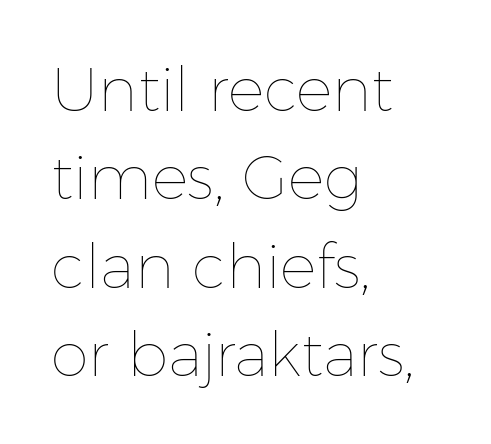
Q: Is the text bold? A: No.
Q: Is the text italic (slanted)? A: No, it is upright.
Q: Is the text underlined? A: No.
Q: How is the paragraph aligned? A: Left-aligned.
Q: Is the spacing between letters normal or unusually wide? A: Normal.
Q: Is the spacing between lines tight, normal or loose? A: Normal.
Q: Width (condensed, normal, or wide)? A: Normal.
Q: Stroke contrast? A: Low.
Q: x-height? A: Medium.
Q: Monospaced? A: No.
